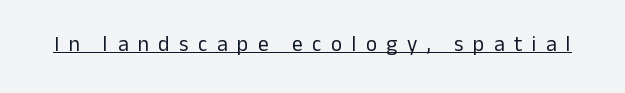
{"italic": "no", "bold": "no", "underline": "yes", "letter_spacing": "wide", "letter_spacing_em": 0.46, "glyph_px": 21}
